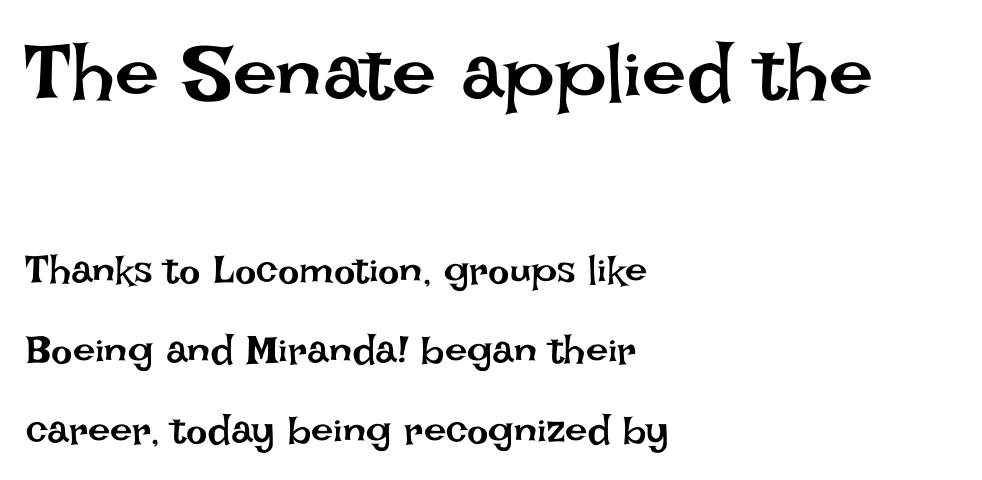
Q: Is the text bold? A: No.
Q: Is the text italic (slanted)? A: No, it is upright.
Q: Is the text underlined? A: No.
Q: How is the paragraph aligned? A: Left-aligned.
Q: Is the spacing between letters normal or unusually wide? A: Normal.
Q: Is the spacing between lines tight, normal or loose? A: Loose.
Q: Which block of text is set in a larger size, the first (top) or the second (bottom)? A: The first (top) one.
Q: Width (condensed, normal, or wide)? A: Normal.
Q: Stroke contrast? A: Low.
Q: x-height? A: Large.
Q: Monospaced? A: No.
